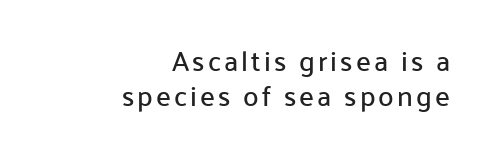
The image shows 28 px sans-serif type, upright; set right-aligned, normal line spacing (1.25x), not underlined; low stroke contrast and a medium x-height.
